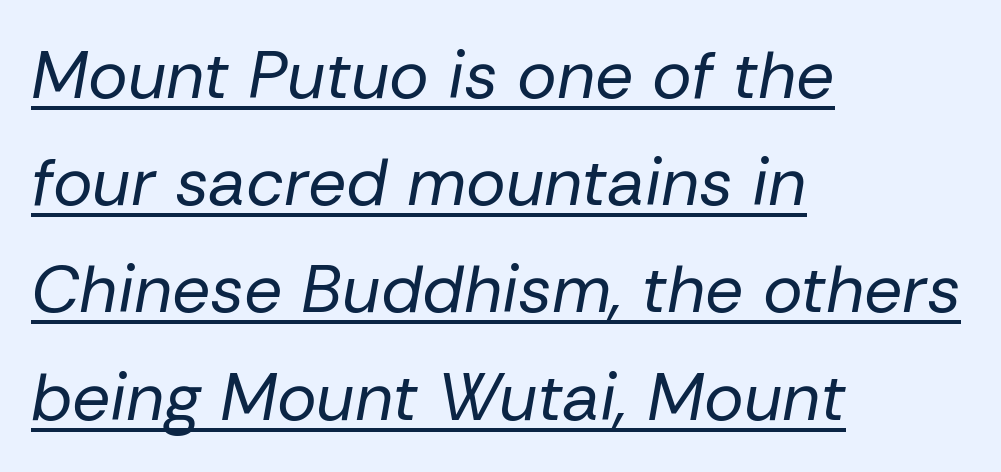
Between one letter and the next there's only the usual sliver of space. Do the characters align in a grid? No, the font is proportional. Short and long lines alike share a common starting point at left. Ink coverage per letter is moderate at most. The rows are spaced the way most documents space them. You can tell it's italic because the verticals aren't actually vertical.
